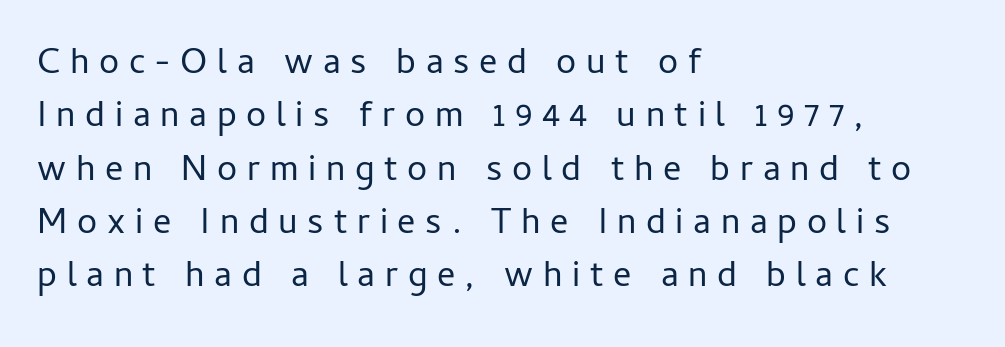
Here the glyphs are tracked loosely, breaking word shapes into spaced letters. Do the characters align in a grid? No, the font is proportional. Quick note: not italic, upright. Nobody drew a line under any word here. The text block is weighted toward the left margin, trailing off unevenly rightward.
